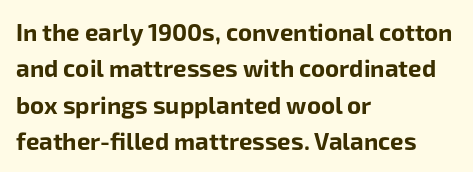
The designer left line spacing at the default. The horizontal fit of the characters is conventional and even. The specimen reads as upright at a glance. The passage shown is not underscored anywhere. The letters are bold, with thick, heavy strokes.
